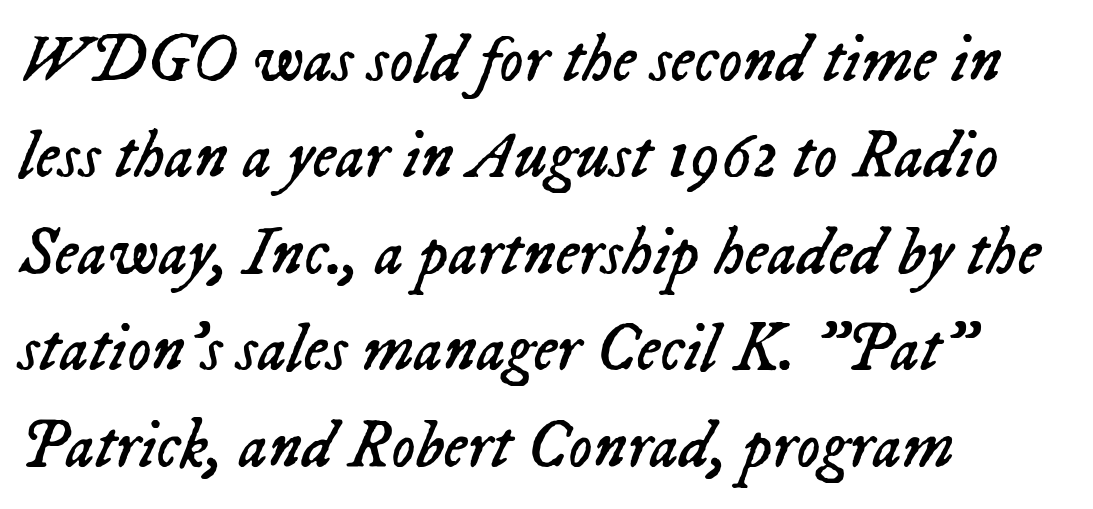
{"italic": "yes", "lean": "right", "slant_degrees": 23, "bold": "no", "weight": "regular", "width": "normal", "stroke_contrast": "low", "x_height": "medium", "monospaced": "no", "underline": "no", "align": "left", "line_spacing": "normal", "line_spacing_ratio": 1.44, "letter_spacing": "normal", "letter_spacing_em": 0.0, "glyph_px": 67}
